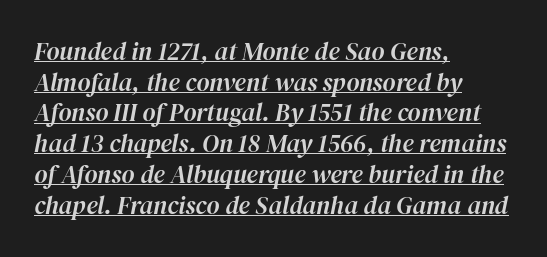
{"italic": "yes", "lean": "right", "slant_degrees": 12, "underline": "yes", "align": "left", "line_spacing_ratio": 1.23, "letter_spacing": "normal", "letter_spacing_em": 0.0, "glyph_px": 25}
